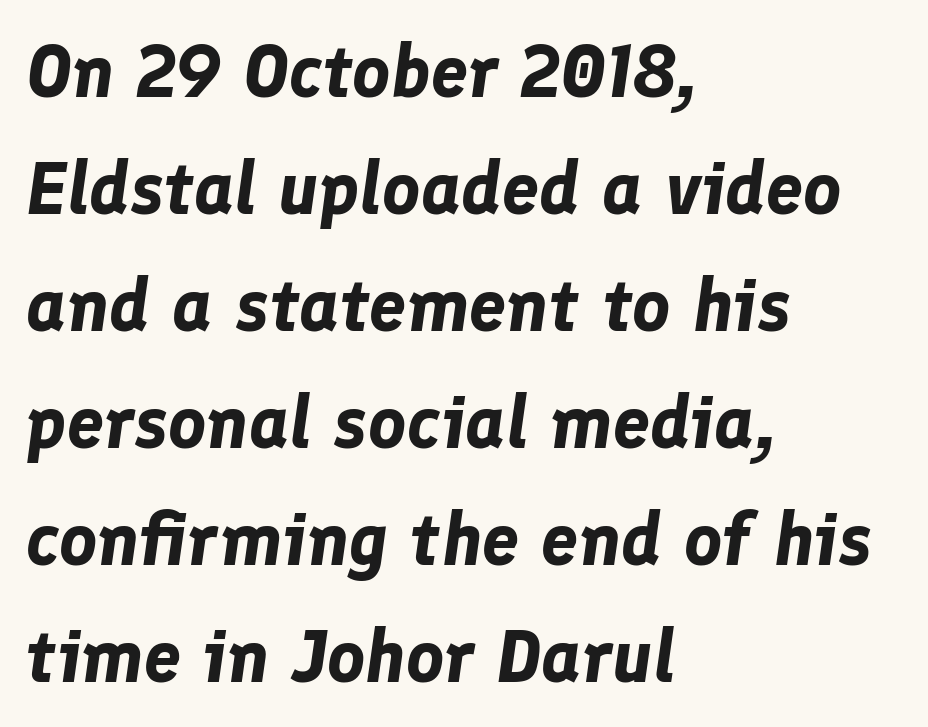
{"italic": "yes", "lean": "right", "slant_degrees": 8, "bold": "yes", "weight": "bold", "width": "normal", "stroke_contrast": "low", "x_height": "medium", "monospaced": "no", "underline": "no", "align": "left", "line_spacing": "normal", "line_spacing_ratio": 1.58, "letter_spacing": "normal", "letter_spacing_em": 0.0, "glyph_px": 74}
